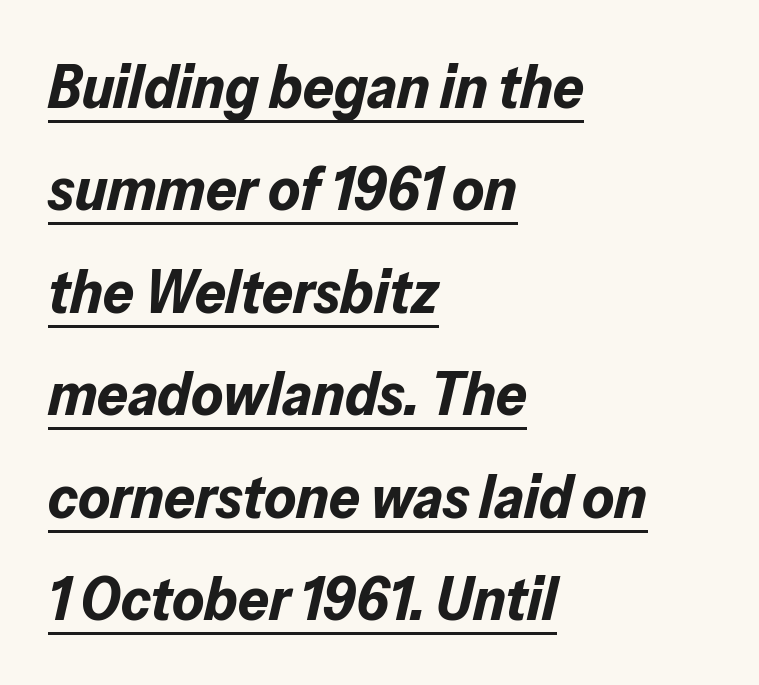
{"italic": "yes", "lean": "right", "slant_degrees": 13, "bold": "yes", "weight": "bold", "width": "normal", "stroke_contrast": "low", "x_height": "medium", "monospaced": "no", "underline": "yes", "align": "left", "line_spacing": "normal", "line_spacing_ratio": 1.68, "letter_spacing": "normal", "letter_spacing_em": 0.0, "glyph_px": 61}
